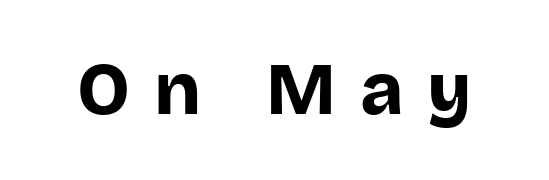
Q: Is the text bold? A: Yes.
Q: Is the text italic (slanted)? A: No, it is upright.
Q: Is the typeface a serif or a sans-serif typeface? A: Sans-serif.
Q: Is the text underlined? A: No.
Q: Is the spacing between letters normal or unusually wide? A: Unusually wide.
Q: Width (condensed, normal, or wide)? A: Normal.
Q: Stroke contrast? A: Low.
Q: x-height? A: Large.
Q: Monospaced? A: No.
